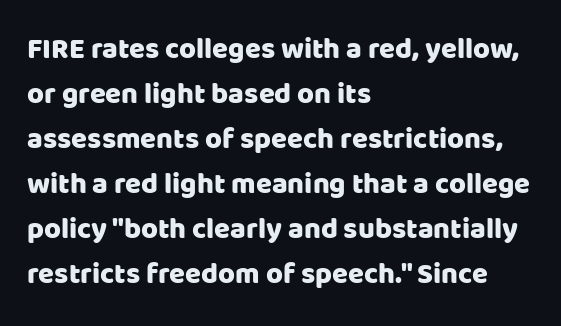
{"serif": "no", "italic": "no", "width": "normal", "stroke_contrast": "low", "x_height": "large", "monospaced": "no", "underline": "no", "align": "left", "line_spacing": "normal", "line_spacing_ratio": 1.55, "letter_spacing": "normal", "letter_spacing_em": 0.0, "glyph_px": 29}
